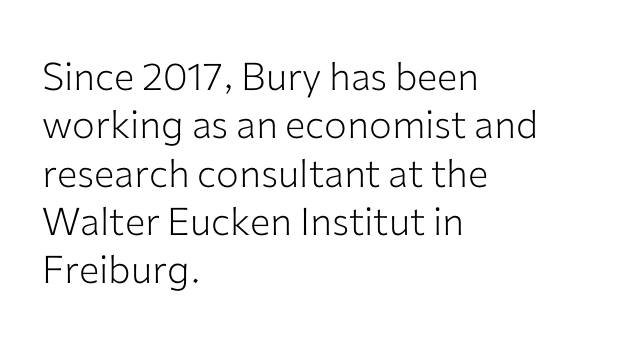
{"serif": "no", "italic": "no", "bold": "no", "weight": "light", "width": "normal", "stroke_contrast": "low", "x_height": "medium", "monospaced": "no", "underline": "no", "align": "left", "line_spacing": "normal", "line_spacing_ratio": 1.27, "letter_spacing": "normal", "letter_spacing_em": 0.0, "glyph_px": 38}
